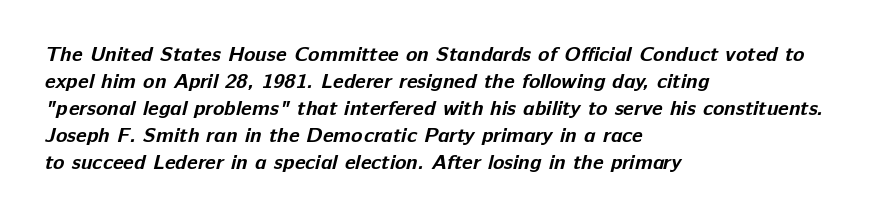
The space between consecutive lines is moderate. Left-aligned paragraph, ragged on the right. Just letters on the line, the space beneath them empty. Heft: maximum for text — a bold. Short note: letters normally spaced.
